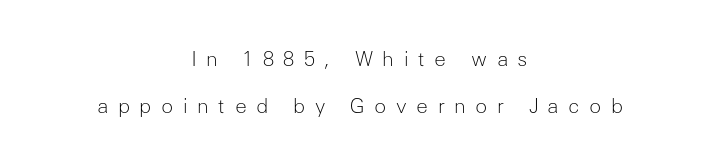
The image shows 20 px text type, upright; set centered, loose line spacing (2.36x), unusually wide letter spacing (+0.47 em), not underlined.
